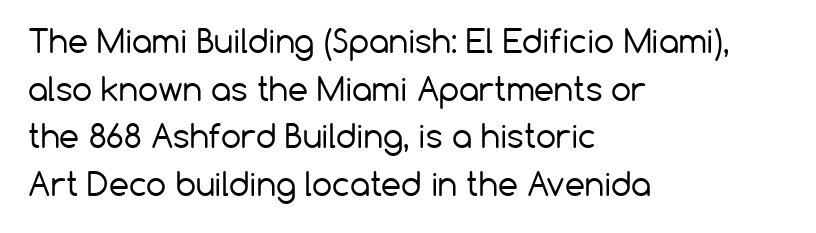
{"serif": "no", "italic": "no", "bold": "no", "weight": "regular", "width": "normal", "stroke_contrast": "low", "x_height": "medium", "monospaced": "no", "underline": "no", "align": "left", "line_spacing": "normal", "line_spacing_ratio": 1.49, "letter_spacing": "normal", "letter_spacing_em": 0.0, "glyph_px": 32}
